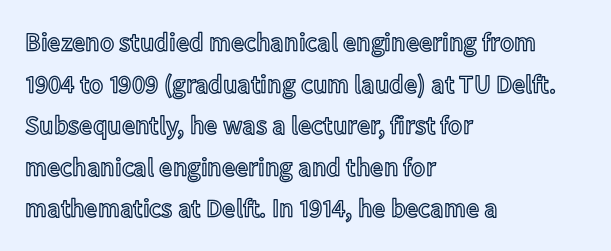
The glyphs are unaccompanied by any horizontal stroke below them. Nope, not italic — everything's standing straight. This sample keeps an unexceptional amount of space between lines. The lines are quadded left. Characters follow at the spacing the type designer built in.
